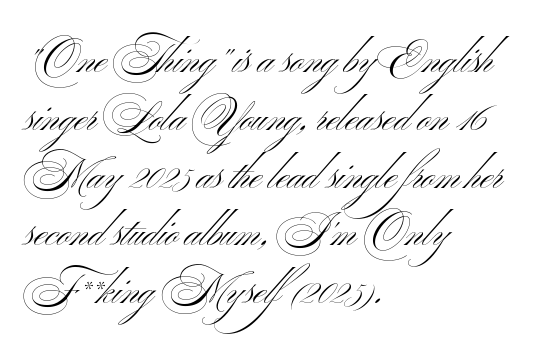
The image shows 41 px light, wide sans-serif type; set left-aligned, normal line spacing (1.41x), normal letter spacing, not underlined; medium stroke contrast and a small x-height.
